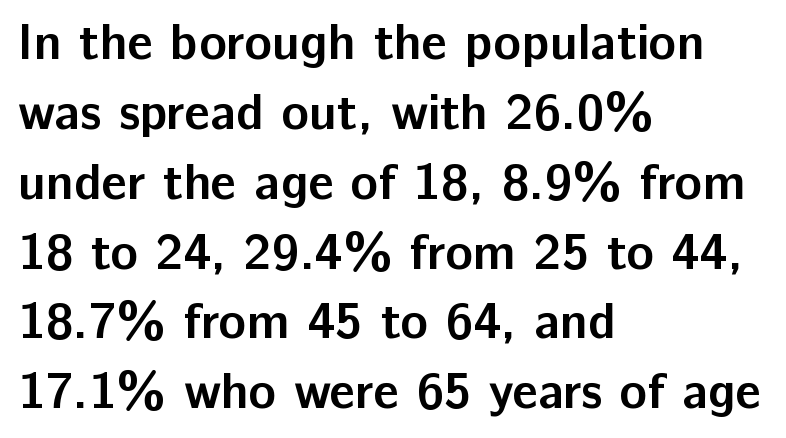
{"serif": "no", "italic": "no", "bold": "yes", "weight": "semibold", "width": "normal", "stroke_contrast": "low", "x_height": "medium", "monospaced": "no", "underline": "no", "align": "left", "line_spacing": "normal", "line_spacing_ratio": 1.37, "letter_spacing": "normal", "letter_spacing_em": 0.0, "glyph_px": 51}
